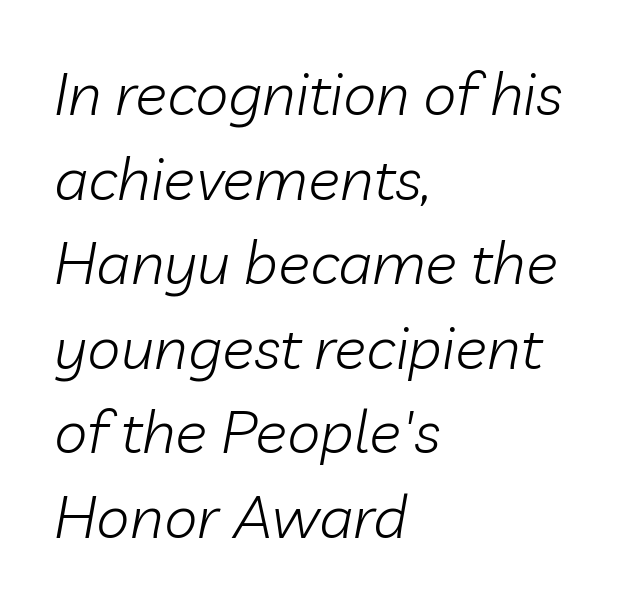
Q: Is the text bold? A: No.
Q: Is the text italic (slanted)? A: Yes, it leans right by about 10 degrees.
Q: Is the text underlined? A: No.
Q: How is the paragraph aligned? A: Left-aligned.
Q: Is the spacing between letters normal or unusually wide? A: Normal.
Q: Is the spacing between lines tight, normal or loose? A: Normal.
Q: Width (condensed, normal, or wide)? A: Normal.
Q: Stroke contrast? A: Low.
Q: x-height? A: Medium.
Q: Monospaced? A: No.
